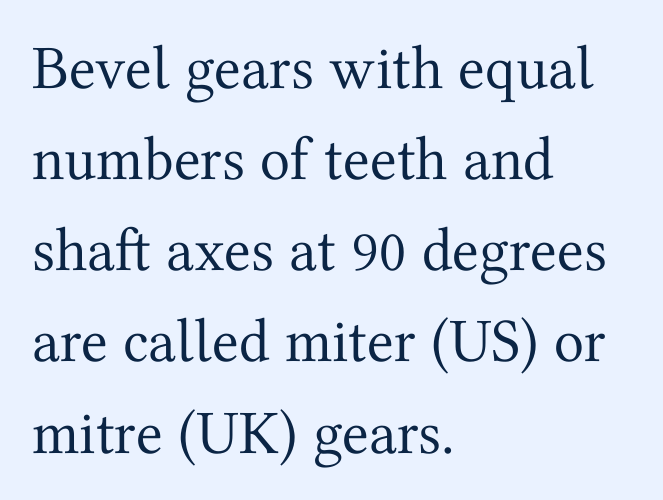
{"serif": "yes", "italic": "no", "bold": "no", "weight": "regular", "width": "normal", "stroke_contrast": "medium", "x_height": "medium", "monospaced": "no", "underline": "no", "align": "left", "line_spacing": "normal", "line_spacing_ratio": 1.47, "letter_spacing": "normal", "letter_spacing_em": 0.0, "glyph_px": 62}
